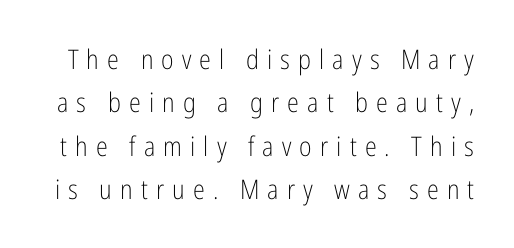
The image shows 27 px text type, upright; set normal line spacing (1.61x), unusually wide letter spacing (+0.3 em), not underlined.
